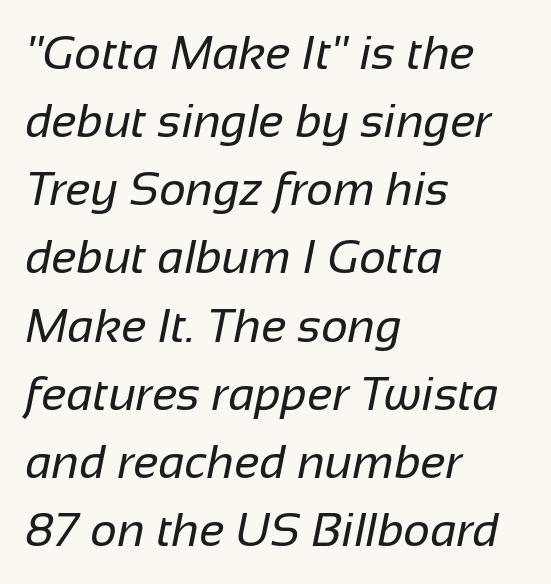
{"serif": "no", "bold": "no", "weight": "regular", "width": "normal", "stroke_contrast": "low", "x_height": "medium", "monospaced": "no", "underline": "no", "align": "left", "line_spacing": "normal", "line_spacing_ratio": 1.45, "letter_spacing": "normal", "letter_spacing_em": 0.0, "glyph_px": 47}
